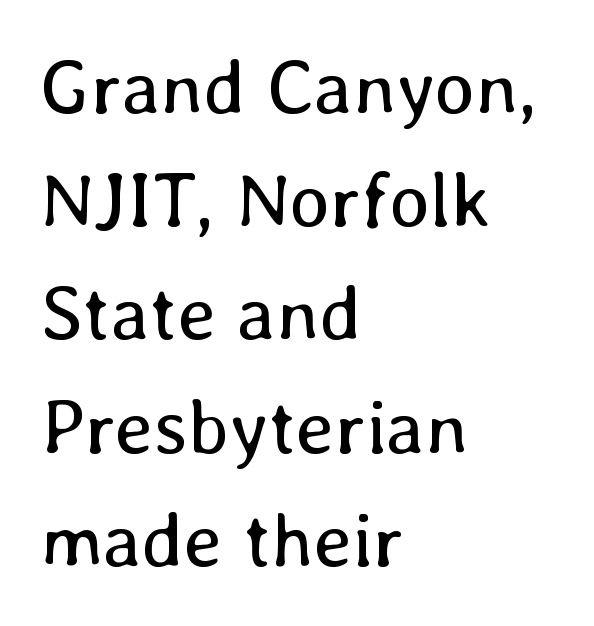
The image shows 77 px regular-weight type, upright; set left-aligned, normal line spacing (1.47x), normal letter spacing, not underlined; low stroke contrast and a medium x-height.
